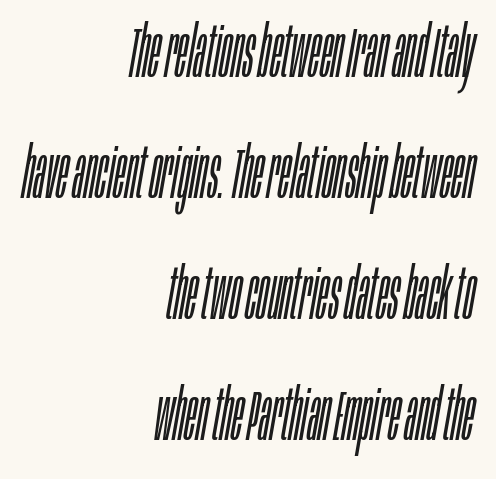
The area under the type is left untouched. Tracking value appears to be zero — textbook default spacing. Tall strokes in this sample are angled rather than plumb. The typesetter chose a ragged-left arrangement here.
